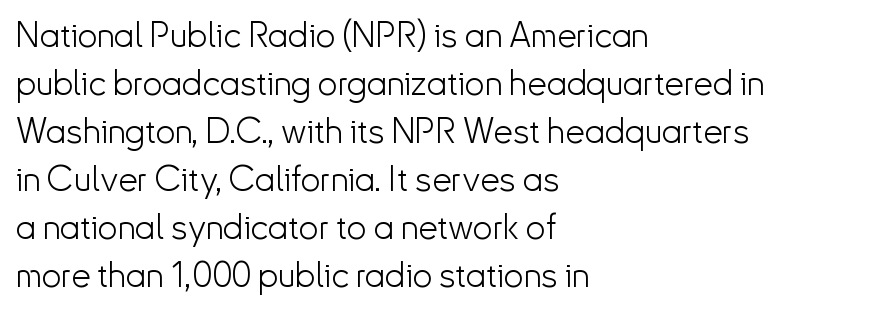
The image shows 35 px light sans-serif type, upright; set left-aligned, normal line spacing (1.37x), normal letter spacing, not underlined; low stroke contrast and a small x-height.
